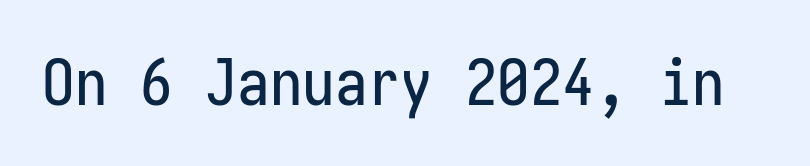
The image shows 65 px condensed sans-serif type, upright; set normal letter spacing, not underlined; low stroke contrast and a medium x-height.
